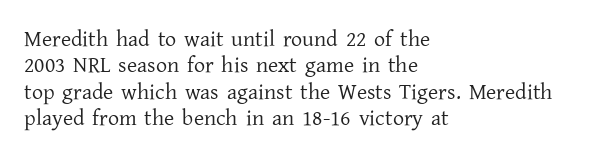
The image shows 22 px text type, upright; set left-aligned, line spacing 1.2x, normal letter spacing, not underlined.
